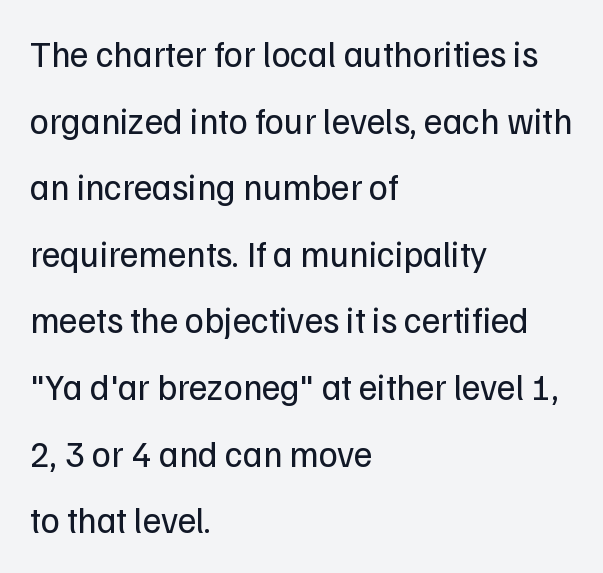
{"serif": "no", "italic": "no", "bold": "no", "weight": "regular", "width": "normal", "stroke_contrast": "low", "x_height": "medium", "monospaced": "no", "underline": "no", "align": "left", "line_spacing_ratio": 1.85, "letter_spacing": "normal", "letter_spacing_em": 0.0, "glyph_px": 36}
